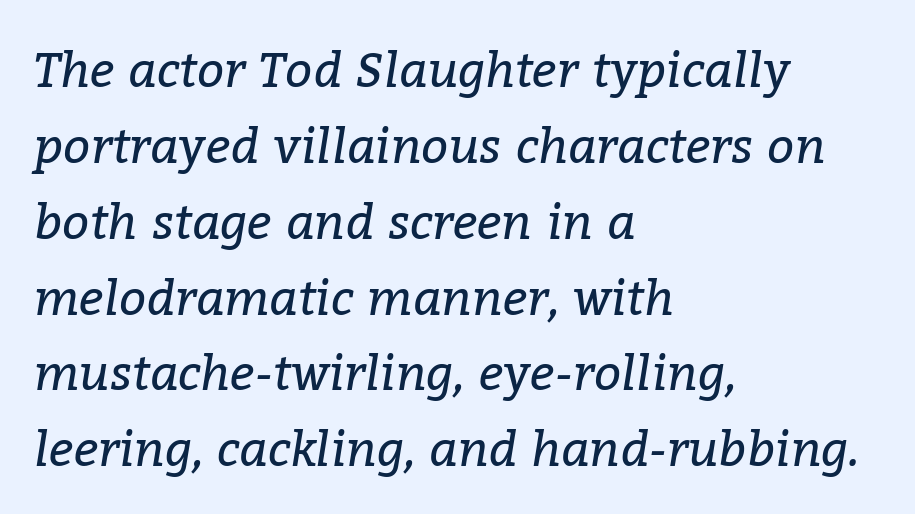
The setting favours the left margin, as ordinary paragraphs usually do. The letters advance in unequal steps, a hallmark of proportional type. Anything drawn beneath the words? Only blank space. Letter spacing: default. Summary of vertical rhythm: regular, with standard interline spacing. The text carries the slant typical of an italic or oblique font.
